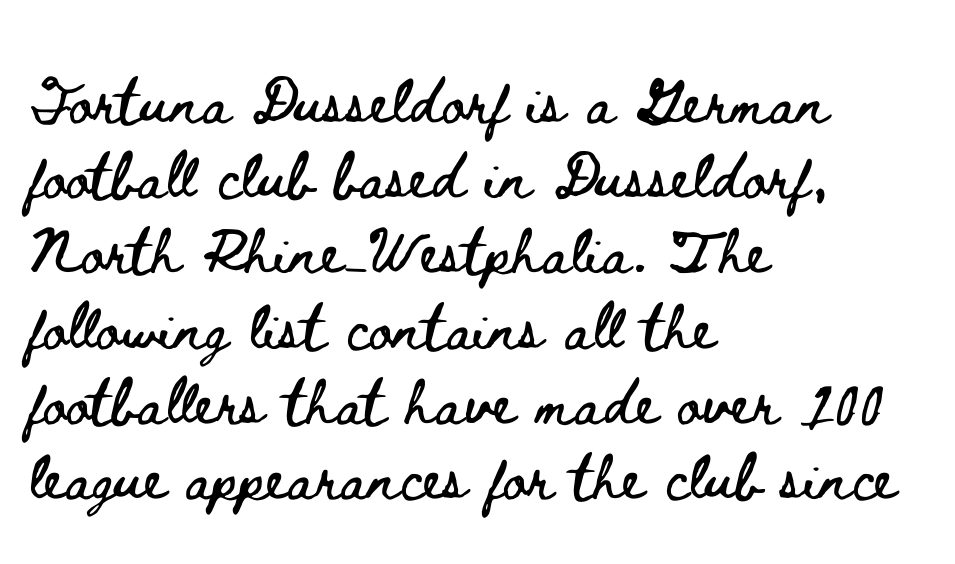
Horizontal alignment here is leftward, the default for most running prose. Do the characters align in a grid? No, the font is proportional. Each new line begins a customary step beneath the previous one.
